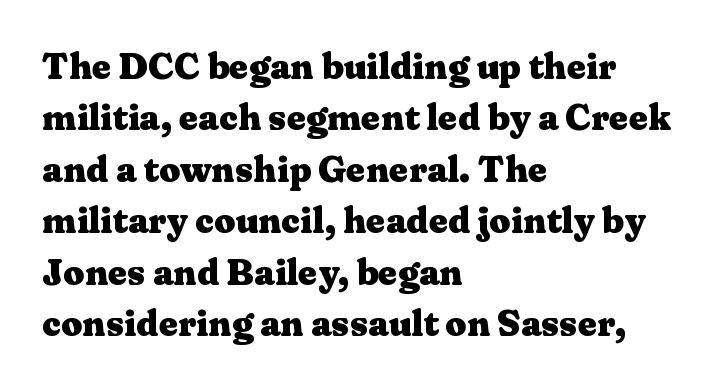
The image shows 37 px heavy, wide serif type, upright; set left-aligned, normal line spacing (1.39x), normal letter spacing, not underlined; medium stroke contrast and a medium x-height.
